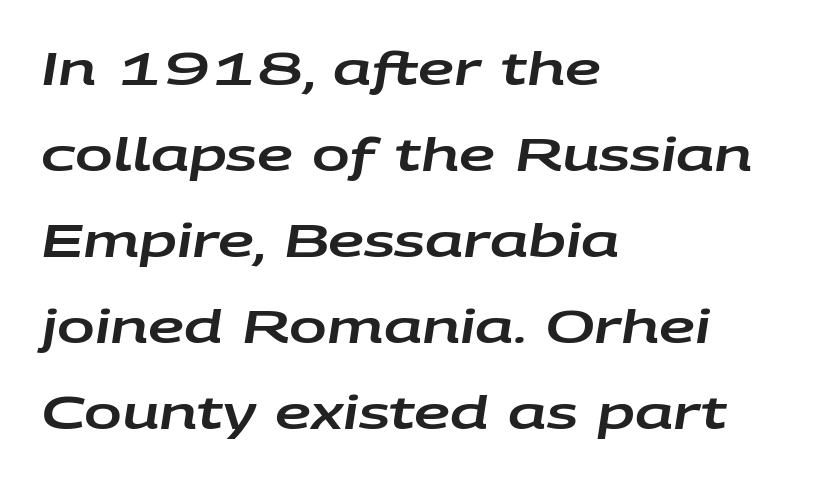
{"italic": "yes", "lean": "right", "slant_degrees": 9, "width": "wide", "stroke_contrast": "low", "x_height": "large", "monospaced": "no", "underline": "no", "align": "left", "line_spacing": "loose", "line_spacing_ratio": 1.91, "letter_spacing": "normal", "letter_spacing_em": 0.0, "glyph_px": 45}
